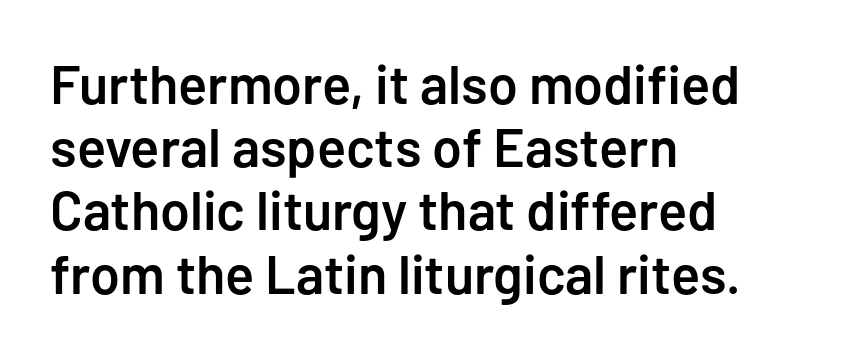
The image shows 54 px semibold sans-serif type, upright; set left-aligned, line spacing 1.17x, normal letter spacing, not underlined; low stroke contrast and a medium x-height.
